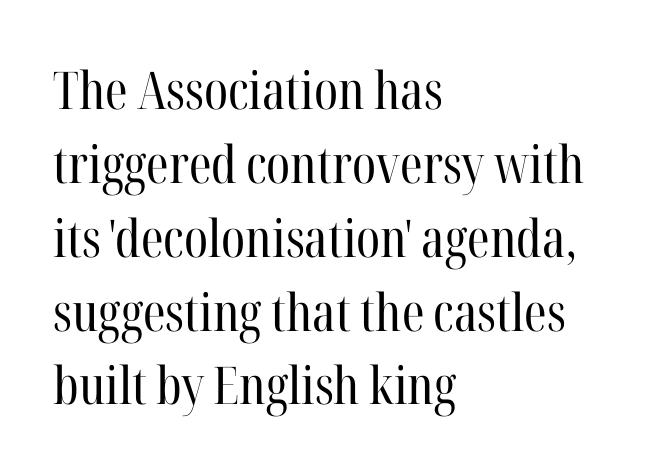
The image shows 52 px regular-weight, condensed serif type, upright; set left-aligned, normal line spacing (1.42x), normal letter spacing, not underlined; high stroke contrast and a medium x-height.
